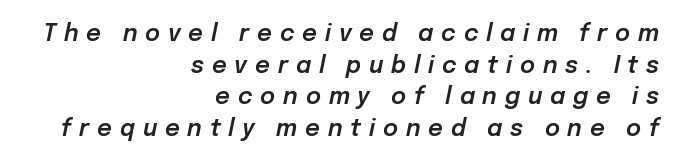
{"italic": "yes", "lean": "right", "slant_degrees": 12, "underline": "no", "align": "right", "line_spacing": "normal", "line_spacing_ratio": 1.38, "letter_spacing": "wide", "letter_spacing_em": 0.34, "glyph_px": 23}
